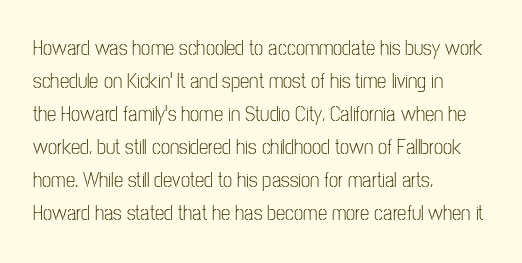
No italicization has been applied; the sample stays upright. This rendering features lettering with no underline. Summary of weight: not heavy and not bold. The typesetter chose a ragged-right arrangement here. The vertical gap from one line to the next is medium.
